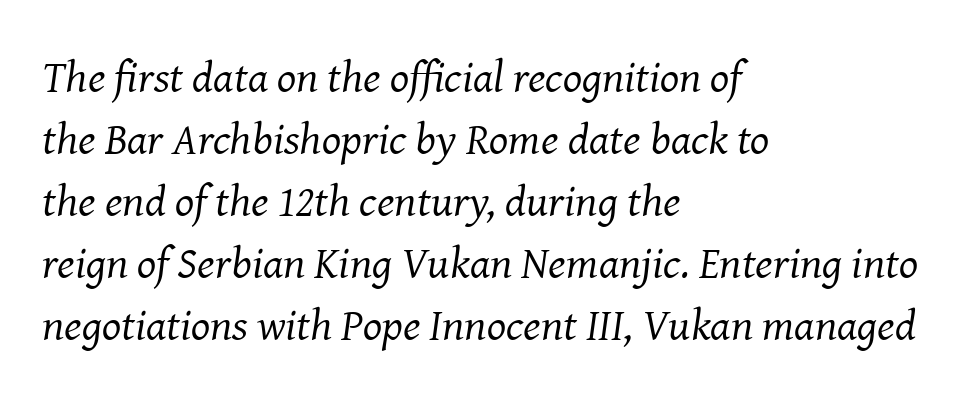
The image shows 45 px regular-weight serif type, italic (leaning right); set left-aligned, normal line spacing (1.38x), normal letter spacing, not underlined; medium stroke contrast and a medium x-height.
